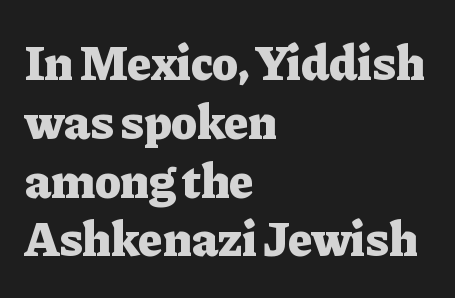
{"serif": "yes", "italic": "no", "bold": "yes", "weight": "heavy", "width": "normal", "stroke_contrast": "low", "x_height": "medium", "monospaced": "no", "underline": "no", "align": "left", "line_spacing_ratio": 1.2, "letter_spacing": "normal", "letter_spacing_em": 0.0, "glyph_px": 49}
